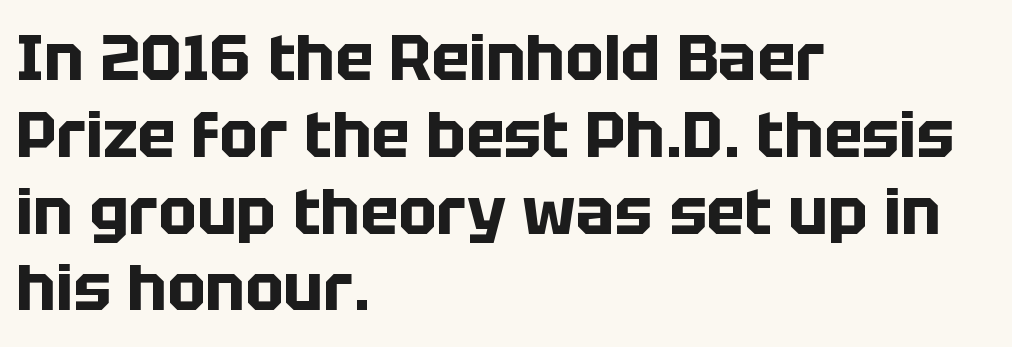
The image shows 64 px bold sans-serif type, upright; set left-aligned, line spacing 1.2x, normal letter spacing, not underlined; low stroke contrast and a large x-height.
